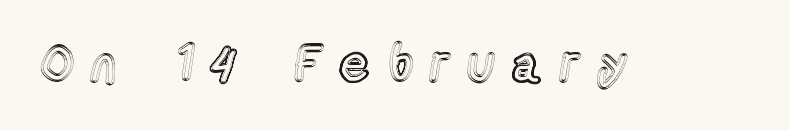
Q: Is the text italic (slanted)? A: Yes.
Q: Is the text underlined? A: No.
Q: Is the spacing between letters normal or unusually wide? A: Unusually wide.
Q: Width (condensed, normal, or wide)? A: Condensed.
Q: x-height? A: Medium.
Q: Monospaced? A: No.
